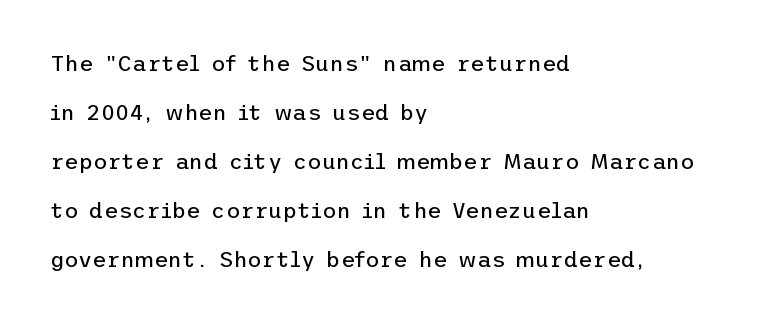
Q: Is the text bold? A: No.
Q: Is the text italic (slanted)? A: No, it is upright.
Q: Is the text underlined? A: No.
Q: How is the paragraph aligned? A: Left-aligned.
Q: Is the spacing between letters normal or unusually wide? A: Normal.
Q: Is the spacing between lines tight, normal or loose? A: Loose.
